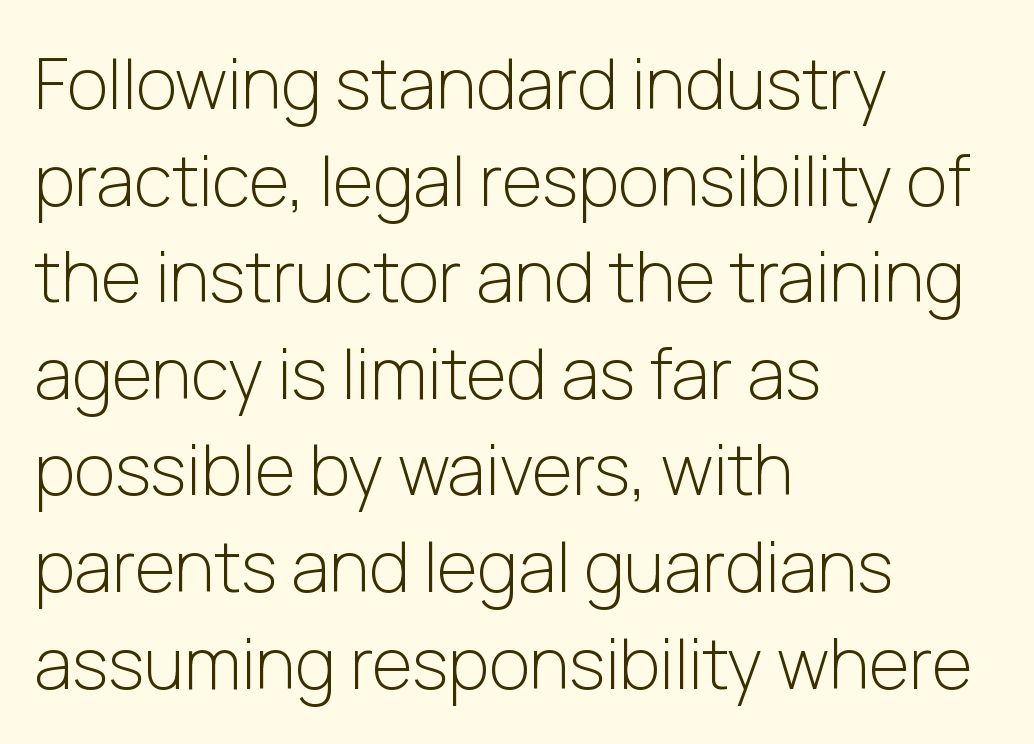
The image shows 70 px light sans-serif type, upright; set left-aligned, normal line spacing (1.38x), normal letter spacing, not underlined; low stroke contrast and a medium x-height.
